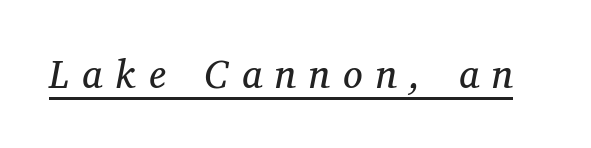
Q: Is the text bold? A: No.
Q: Is the text italic (slanted)? A: Yes, it leans right by about 12 degrees.
Q: Is the typeface a serif or a sans-serif typeface? A: Serif.
Q: Is the text underlined? A: Yes.
Q: Is the spacing between letters normal or unusually wide? A: Unusually wide.
Q: Width (condensed, normal, or wide)? A: Normal.
Q: Stroke contrast? A: Medium.
Q: x-height? A: Medium.
Q: Monospaced? A: No.
